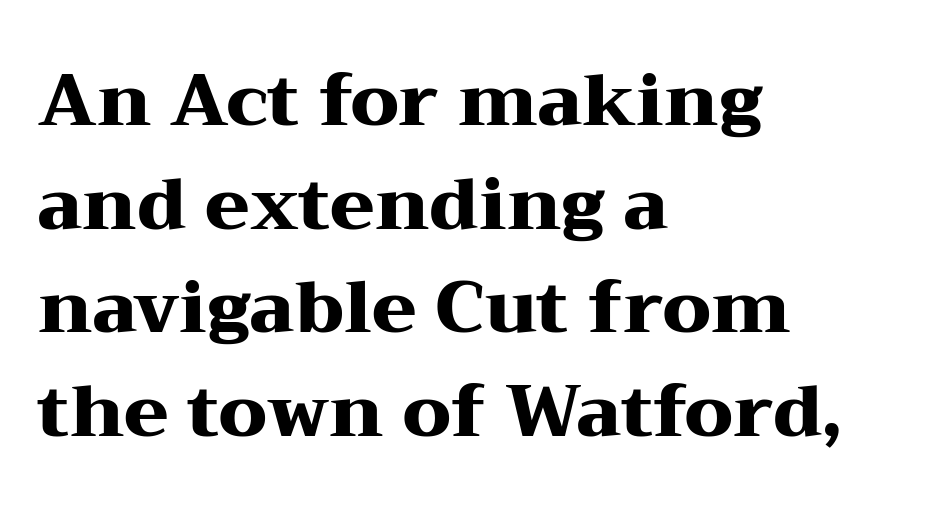
Q: Is the text bold? A: Yes.
Q: Is the text italic (slanted)? A: No, it is upright.
Q: Is the typeface a serif or a sans-serif typeface? A: Serif.
Q: Is the text underlined? A: No.
Q: How is the paragraph aligned? A: Left-aligned.
Q: Is the spacing between letters normal or unusually wide? A: Normal.
Q: Is the spacing between lines tight, normal or loose? A: Normal.
Q: Width (condensed, normal, or wide)? A: Wide.
Q: Stroke contrast? A: Medium.
Q: x-height? A: Medium.
Q: Monospaced? A: No.
